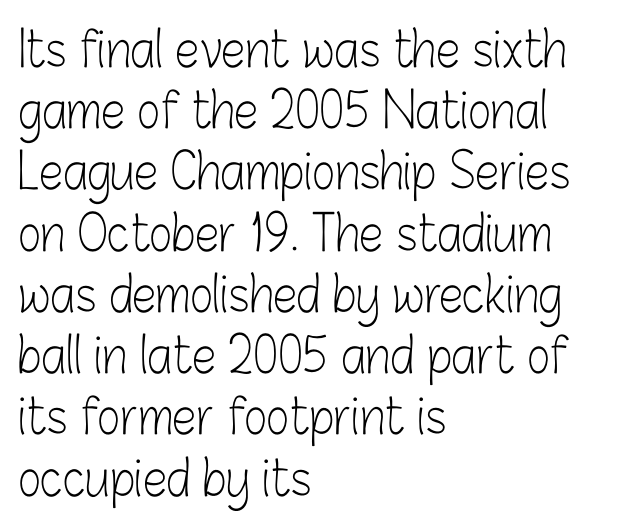
The image shows 49 px light, condensed sans-serif type, upright; set left-aligned, normal line spacing (1.25x), normal letter spacing, not underlined; low stroke contrast and a medium x-height.
